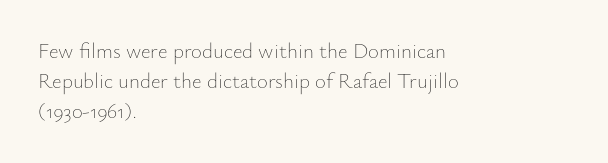
The image shows 21 px text type, upright; set left-aligned, normal line spacing (1.42x), normal letter spacing, not underlined.
